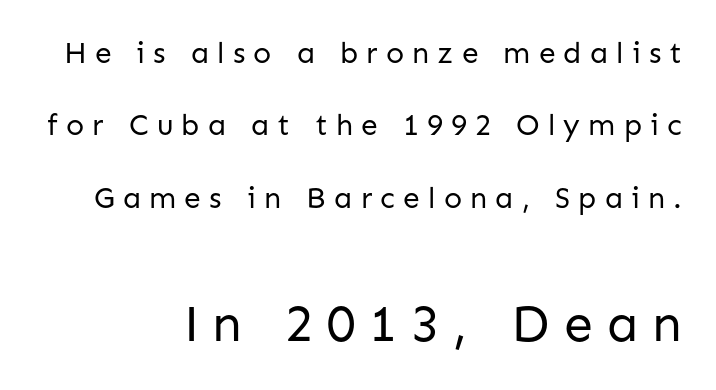
Q: Is the text bold? A: No.
Q: Is the text italic (slanted)? A: No, it is upright.
Q: Is the typeface a serif or a sans-serif typeface? A: Sans-serif.
Q: Is the text underlined? A: No.
Q: How is the paragraph aligned? A: Right-aligned.
Q: Is the spacing between letters normal or unusually wide? A: Unusually wide.
Q: Is the spacing between lines tight, normal or loose? A: Loose.
Q: Which block of text is set in a larger size, the first (top) or the second (bottom)? A: The second (bottom) one.
Q: Width (condensed, normal, or wide)? A: Normal.
Q: Stroke contrast? A: Low.
Q: x-height? A: Medium.
Q: Monospaced? A: No.
